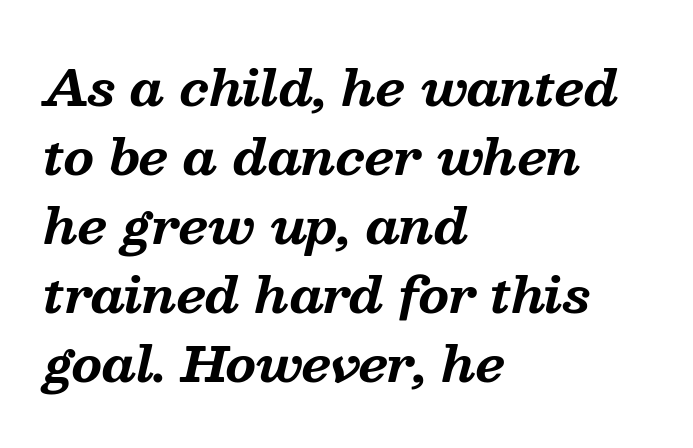
Q: Is the text bold? A: Yes.
Q: Is the text italic (slanted)? A: Yes, it leans right by about 13 degrees.
Q: Is the typeface a serif or a sans-serif typeface? A: Serif.
Q: Is the text underlined? A: No.
Q: How is the paragraph aligned? A: Left-aligned.
Q: Is the spacing between letters normal or unusually wide? A: Normal.
Q: Is the spacing between lines tight, normal or loose? A: Normal.
Q: Width (condensed, normal, or wide)? A: Normal.
Q: Stroke contrast? A: Medium.
Q: x-height? A: Medium.
Q: Monospaced? A: No.
